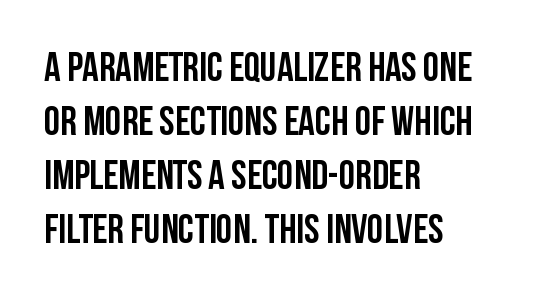
Q: Is the text bold? A: Yes.
Q: Is the text italic (slanted)? A: No, it is upright.
Q: Is the typeface a serif or a sans-serif typeface? A: Sans-serif.
Q: Is the text underlined? A: No.
Q: How is the paragraph aligned? A: Left-aligned.
Q: Is the spacing between letters normal or unusually wide? A: Normal.
Q: Is the spacing between lines tight, normal or loose? A: Normal.
Q: Width (condensed, normal, or wide)? A: Condensed.
Q: Stroke contrast? A: Low.
Q: x-height? A: Large.
Q: Monospaced? A: No.
